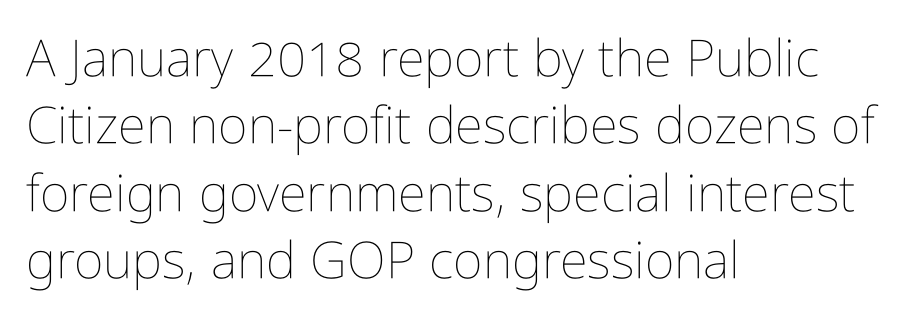
Stems and bowls with no extra thickness — not bold. The rag falls on the right side of this text block. A roman cut, with each character standing at attention. The face used here is proportionally spaced, like ordinary book or web type.
